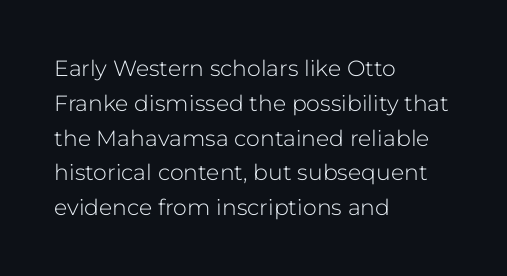
The image shows 22 px text type, upright; set left-aligned, normal line spacing (1.58x), normal letter spacing, not underlined.
